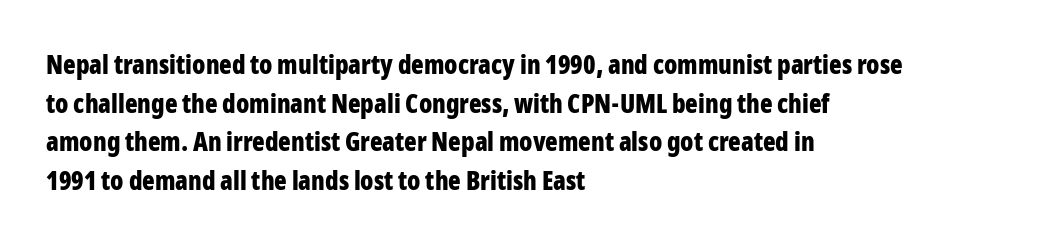
Leading: standard. Glyph-to-glyph distance matches everyday printed text. The face used here has the dense, thick strokes of a bold. These lines stack with their left ends in a neat column.
